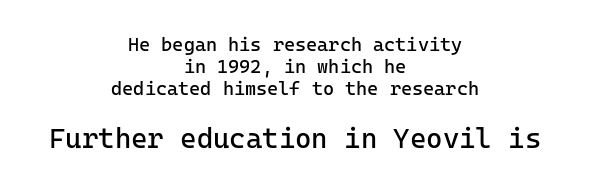
{"serif": "no", "italic": "no", "bold": "no", "weight": "regular", "width": "normal", "stroke_contrast": "low", "x_height": "medium", "monospaced": "yes", "underline": "no", "align": "center", "line_spacing_ratio": 1.17, "letter_spacing": "normal", "letter_spacing_em": 0.0, "larger_block": "second", "size_ratio": 1.47, "glyph_px": 28}
